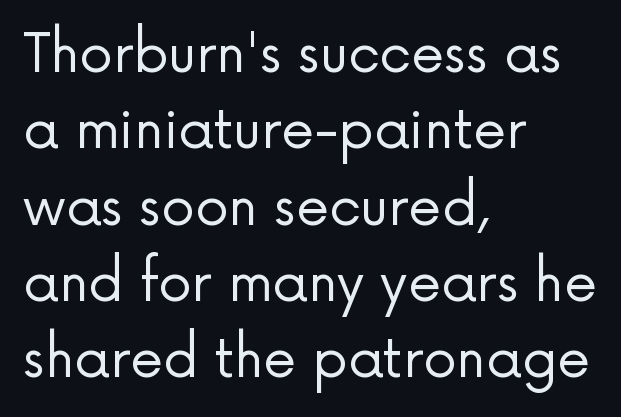
{"serif": "no", "italic": "no", "bold": "no", "weight": "regular", "width": "normal", "stroke_contrast": "low", "x_height": "medium", "monospaced": "no", "underline": "no", "align": "left", "line_spacing": "normal", "line_spacing_ratio": 1.44, "letter_spacing": "normal", "letter_spacing_em": 0.0, "glyph_px": 53}
